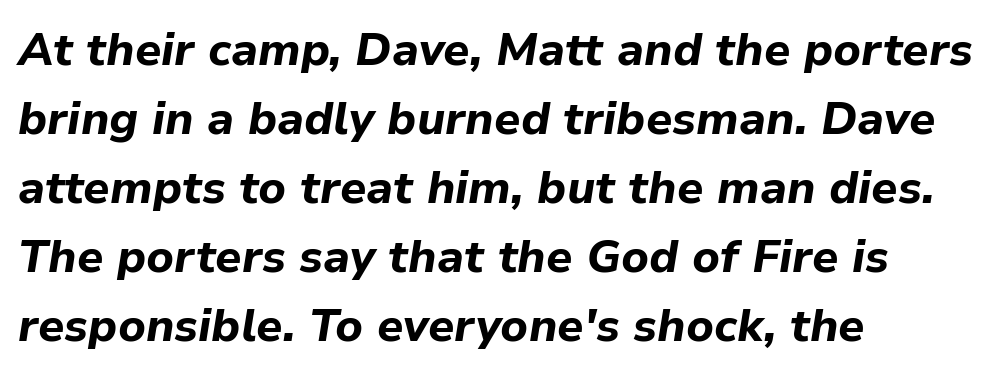
Does the leading feel generous? No, just average. Glance below the letters and you will spot only blank space. The passage shown is typed in a proportional face where columns would drift. Would a proofreader flag this as italicized? Yes. Default kerning and tracking; the words read as compact shapes. Alignment: flush left.
